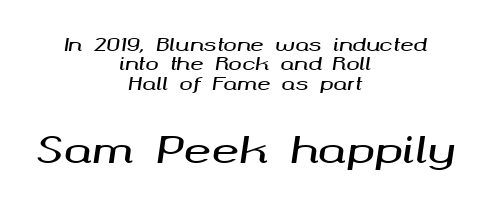
The image shows 37 px wide type, italic (leaning right); set centered, tight line spacing (1.08x), normal letter spacing, not underlined; the second (bottom) block is 2.06x larger; medium stroke contrast and a medium x-height.
